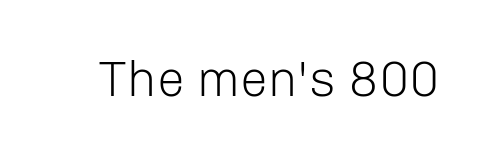
The image shows 50 px light sans-serif type, upright; set normal letter spacing, not underlined; low stroke contrast and a medium x-height.
